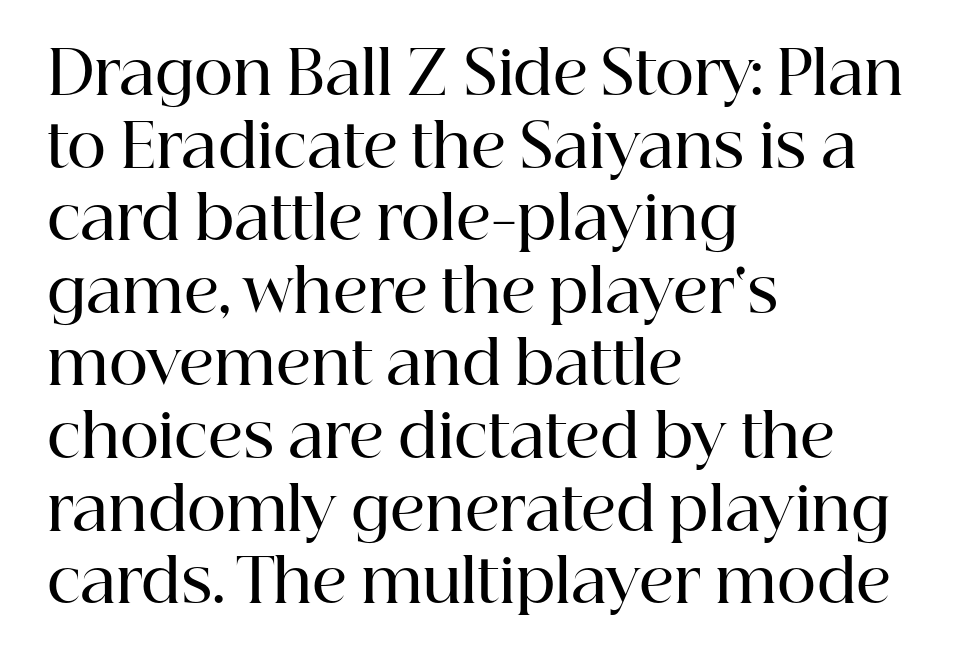
{"serif": "yes", "italic": "no", "bold": "semi", "weight": "semibold", "width": "normal", "stroke_contrast": "high", "x_height": "medium", "monospaced": "no", "underline": "no", "align": "left", "line_spacing_ratio": 1.21, "letter_spacing": "normal", "letter_spacing_em": 0.0, "glyph_px": 60}
